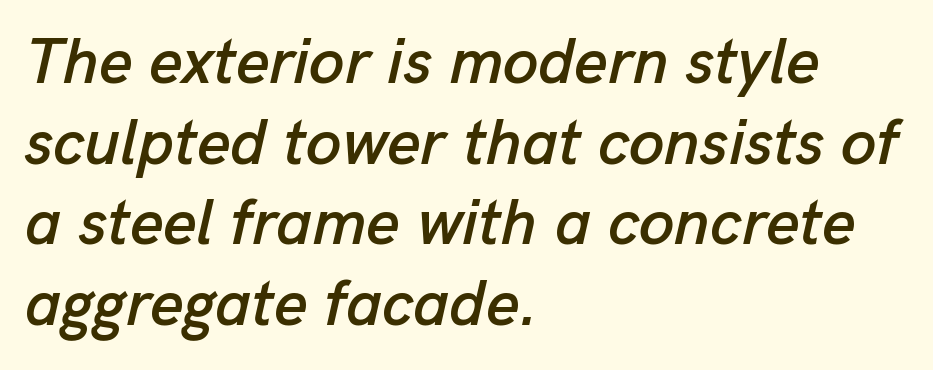
{"italic": "yes", "lean": "right", "slant_degrees": 13, "width": "normal", "stroke_contrast": "low", "x_height": "medium", "monospaced": "no", "underline": "no", "align": "left", "line_spacing": "normal", "line_spacing_ratio": 1.26, "letter_spacing": "normal", "letter_spacing_em": 0.0, "glyph_px": 64}
